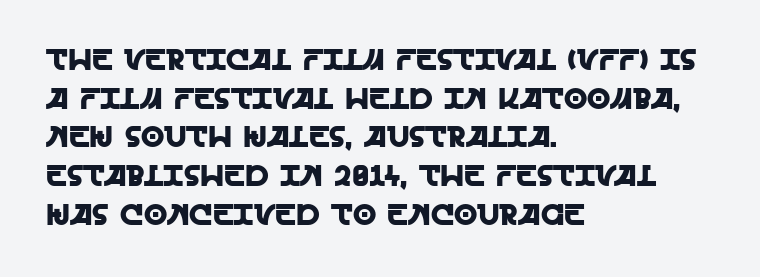
Note the varied advance widths — an 'i' is clearly narrower than an 'm'. The area under the type is left untouched. The lettering stays uniformly vertical, giving the passage a roman look. Spacing between characters is what you'd get straight out of the box.
